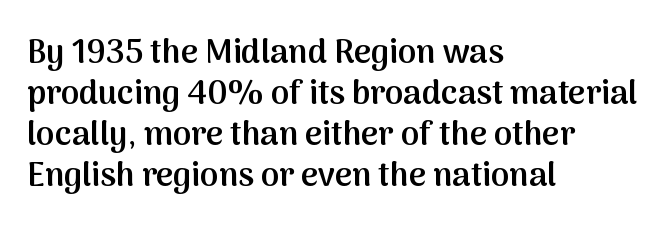
Q: Is the text bold? A: Semi-bold.
Q: Is the text italic (slanted)? A: No, it is upright.
Q: Is the typeface a serif or a sans-serif typeface? A: Sans-serif.
Q: Is the text underlined? A: No.
Q: How is the paragraph aligned? A: Left-aligned.
Q: Is the spacing between letters normal or unusually wide? A: Normal.
Q: Width (condensed, normal, or wide)? A: Normal.
Q: Stroke contrast? A: Medium.
Q: x-height? A: Medium.
Q: Monospaced? A: No.
